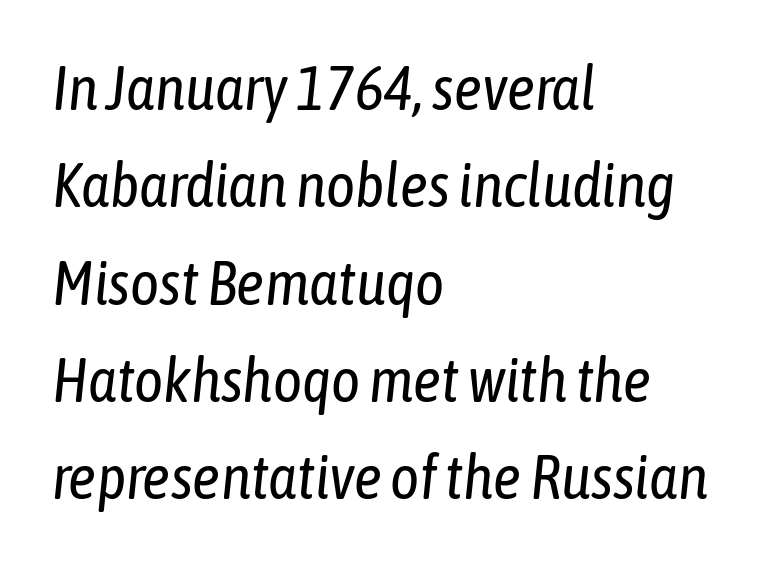
{"italic": "yes", "lean": "right", "slant_degrees": 6, "bold": "no", "weight": "regular", "width": "condensed", "stroke_contrast": "low", "x_height": "medium", "monospaced": "no", "underline": "no", "align": "left", "line_spacing": "normal", "line_spacing_ratio": 1.57, "letter_spacing": "normal", "letter_spacing_em": 0.0, "glyph_px": 62}
